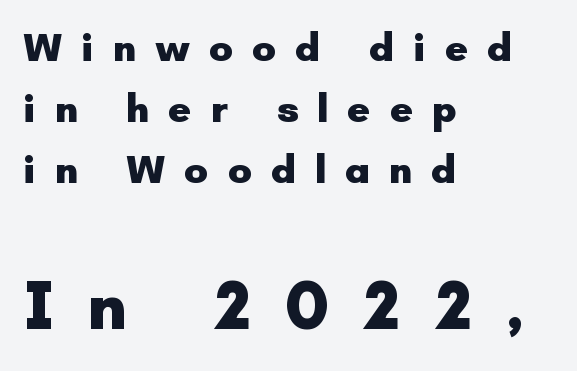
{"serif": "no", "italic": "no", "bold": "yes", "weight": "heavy", "width": "normal", "stroke_contrast": "low", "x_height": "small", "monospaced": "no", "underline": "no", "align": "left", "line_spacing": "normal", "line_spacing_ratio": 1.53, "letter_spacing": "wide", "letter_spacing_em": 0.47, "larger_block": "second", "size_ratio": 1.75, "glyph_px": 70}
